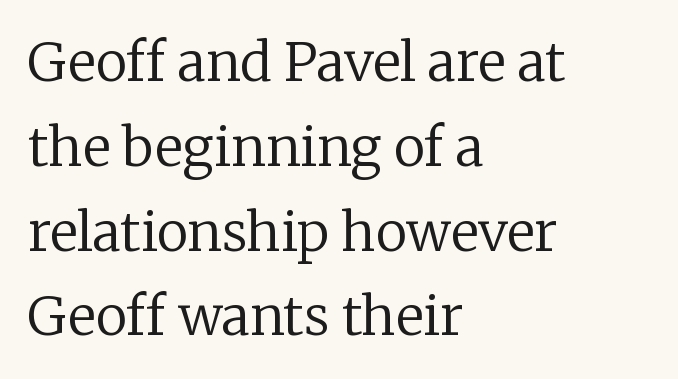
{"serif": "yes", "italic": "no", "bold": "no", "weight": "regular", "width": "normal", "stroke_contrast": "low", "x_height": "medium", "monospaced": "no", "underline": "no", "align": "left", "line_spacing": "normal", "line_spacing_ratio": 1.6, "letter_spacing": "normal", "letter_spacing_em": 0.0, "glyph_px": 53}
